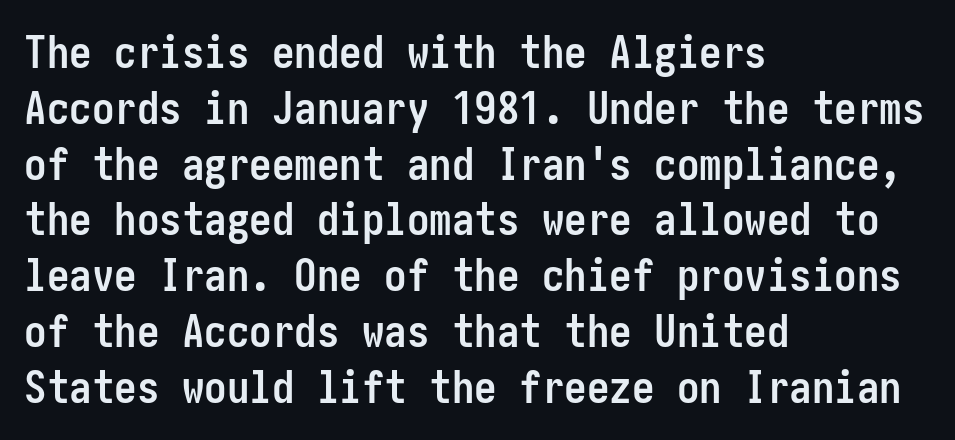
The image shows 45 px semibold, condensed sans-serif type, upright; set left-aligned, line spacing 1.24x, normal letter spacing, not underlined; low stroke contrast and a medium x-height.
